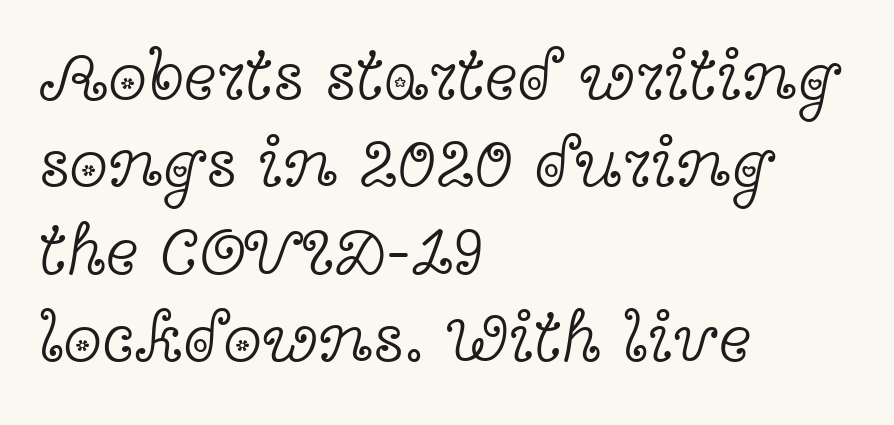
{"serif": "yes", "italic": "no", "bold": "no", "weight": "light", "width": "wide", "x_height": "medium", "monospaced": "no", "underline": "no", "align": "left", "line_spacing": "normal", "line_spacing_ratio": 1.25, "letter_spacing": "normal", "letter_spacing_em": 0.0, "glyph_px": 70}
